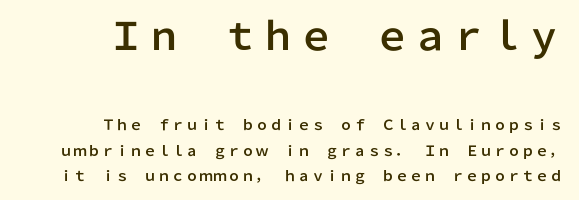
{"serif": "no", "italic": "no", "width": "normal", "stroke_contrast": "low", "x_height": "medium", "monospaced": "no", "underline": "no", "align": "right", "line_spacing_ratio": 1.85, "letter_spacing": "normal", "letter_spacing_em": 0.0, "larger_block": "first", "size_ratio": 2.71, "glyph_px": 38}
